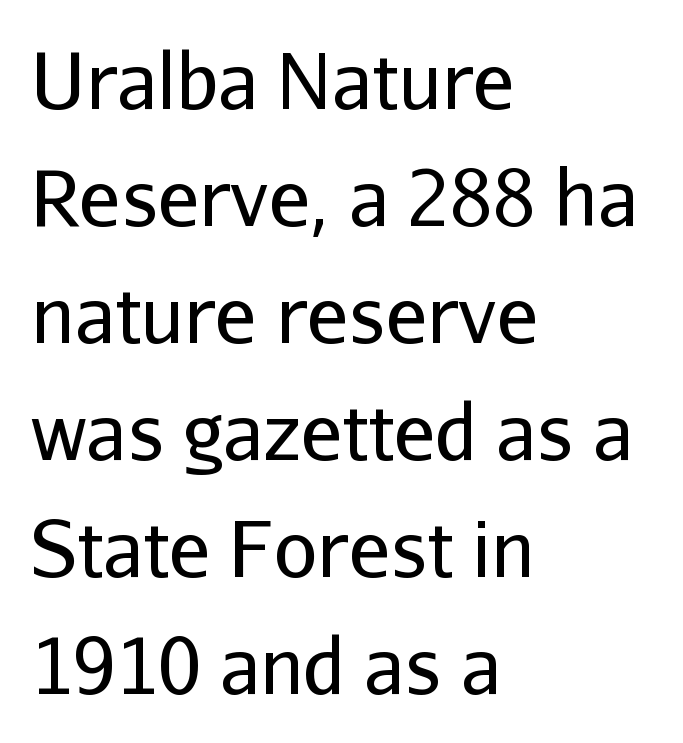
The image shows 77 px regular-weight sans-serif type, upright; set left-aligned, normal line spacing (1.52x), normal letter spacing, not underlined; low stroke contrast and a medium x-height.
